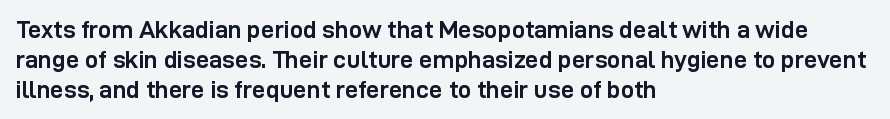
Q: Is the text bold? A: Yes.
Q: Is the text italic (slanted)? A: No, it is upright.
Q: Is the text underlined? A: No.
Q: How is the paragraph aligned? A: Left-aligned.
Q: Is the spacing between letters normal or unusually wide? A: Normal.
